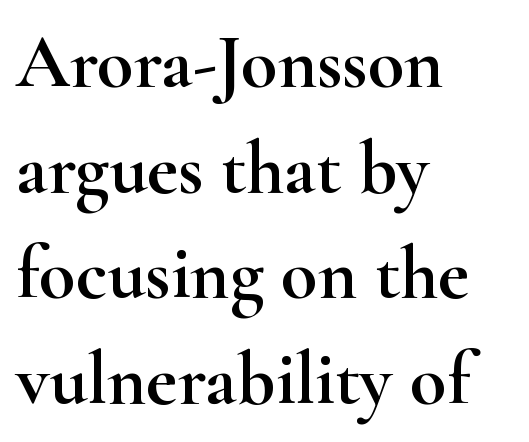
Q: Is the text italic (slanted)? A: No, it is upright.
Q: Is the typeface a serif or a sans-serif typeface? A: Serif.
Q: Is the text underlined? A: No.
Q: How is the paragraph aligned? A: Left-aligned.
Q: Is the spacing between letters normal or unusually wide? A: Normal.
Q: Is the spacing between lines tight, normal or loose? A: Normal.
Q: Width (condensed, normal, or wide)? A: Wide.
Q: Stroke contrast? A: High.
Q: x-height? A: Small.
Q: Monospaced? A: No.
